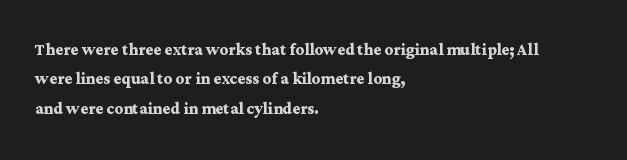
Q: Is the text bold? A: Yes.
Q: Is the text italic (slanted)? A: No, it is upright.
Q: Is the text underlined? A: No.
Q: How is the paragraph aligned? A: Left-aligned.
Q: Is the spacing between letters normal or unusually wide? A: Normal.
Q: Is the spacing between lines tight, normal or loose? A: Normal.
